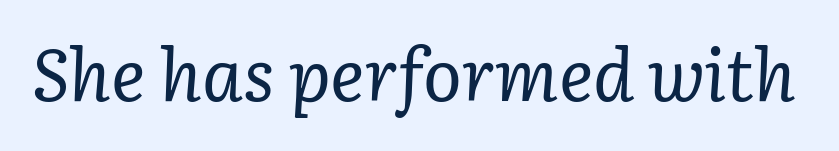
{"serif": "yes", "italic": "yes", "lean": "right", "slant_degrees": 3, "bold": "no", "weight": "regular", "width": "normal", "stroke_contrast": "low", "x_height": "medium", "monospaced": "no", "underline": "no", "letter_spacing": "normal", "letter_spacing_em": 0.0, "glyph_px": 72}
